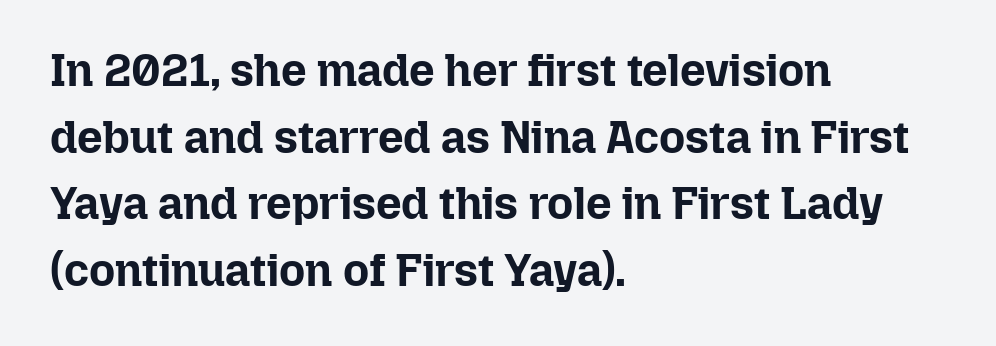
The image shows 45 px bold type, upright; set left-aligned, normal line spacing (1.48x), normal letter spacing, not underlined; low stroke contrast and a medium x-height.
